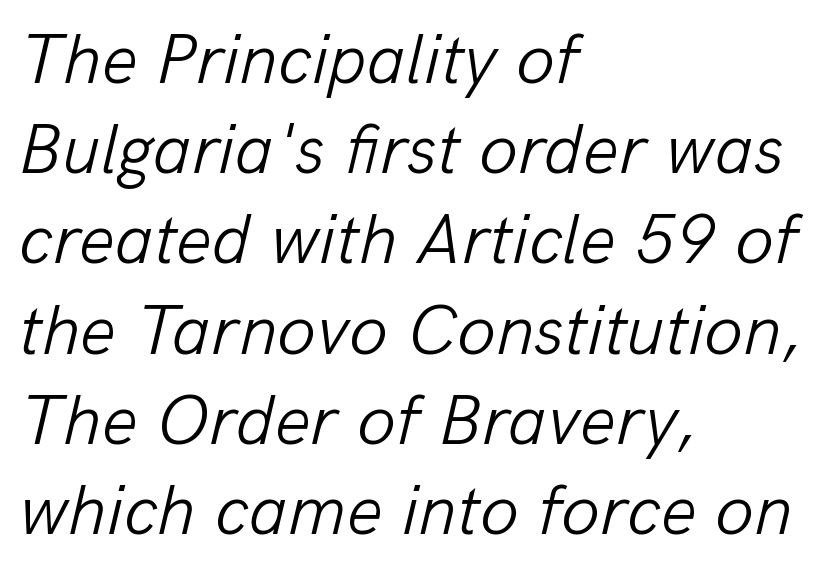
Here the glyphs are tracked normally, forming tight word shapes. The rendering applies a slant to the glyphs. Reading down the block, your eye returns to a fixed left position each line. The letterforms sit at book weight or below. Note the varied advance widths — an 'i' is clearly narrower than an 'm'. The block of text has a typical density, with ordinary space between rows.
